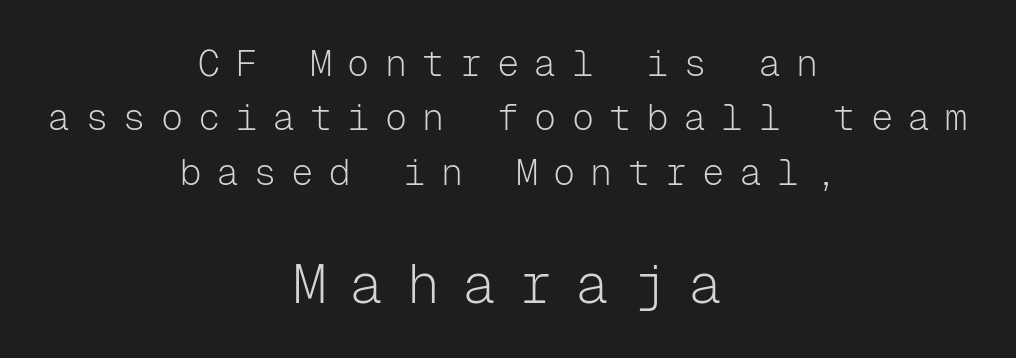
Q: Is the text bold? A: No.
Q: Is the text italic (slanted)? A: No, it is upright.
Q: Is the typeface a serif or a sans-serif typeface? A: Sans-serif.
Q: Is the text underlined? A: No.
Q: How is the paragraph aligned? A: Centered.
Q: Is the spacing between letters normal or unusually wide? A: Unusually wide.
Q: Is the spacing between lines tight, normal or loose? A: Normal.
Q: Which block of text is set in a larger size, the first (top) or the second (bottom)? A: The second (bottom) one.
Q: Width (condensed, normal, or wide)? A: Normal.
Q: Stroke contrast? A: Low.
Q: x-height? A: Medium.
Q: Monospaced? A: Yes.
